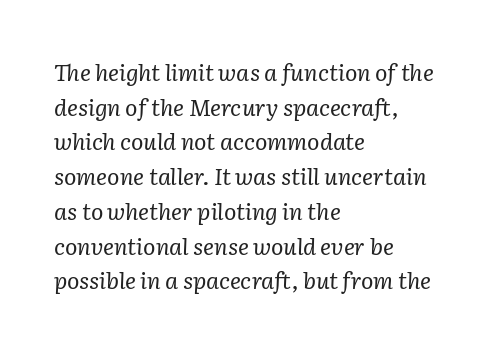
The image shows 23 px text type, italic (leaning right); set left-aligned, normal line spacing (1.51x), normal letter spacing, not underlined.
